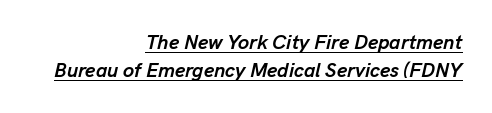
Each line ends at the same right margin while the left side varies. Quick note: interline space is typical. The typography opts for an oblique posture over an upright one. Compared with undecorated copy, this sample adds a rule below the words. The letters are bold, with thick, heavy strokes.
